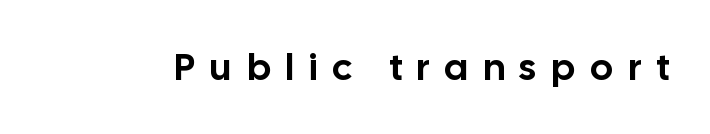
The passage shown is not underscored anywhere. Proportional: the letters do not fall into vertical columns. Serifs: no, the terminals of the letterforms are clean. The line texture is sparse and dotted thanks to wide tracking. Tall strokes in this sample are plumb rather than angled.
